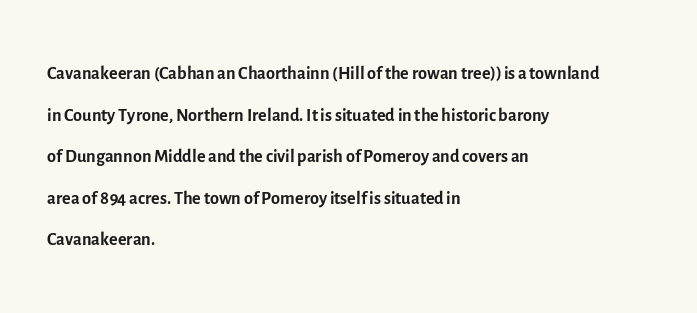
Q: Is the text bold? A: No.
Q: Is the text italic (slanted)? A: No, it is upright.
Q: Is the text underlined? A: No.
Q: How is the paragraph aligned? A: Left-aligned.
Q: Is the spacing between letters normal or unusually wide? A: Normal.
Q: Is the spacing between lines tight, normal or loose? A: Normal.
